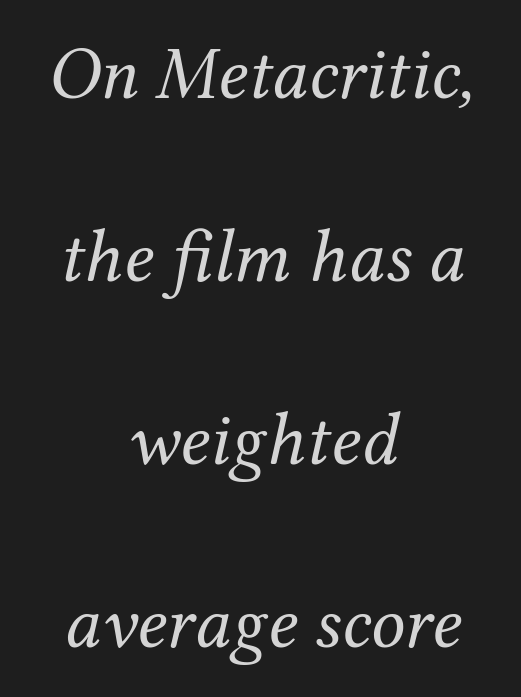
You could not count columns in this text — the font is proportionally spaced. The text was rendered using a seriffed face with decorative stroke endings. The rendering uses a large line-height, opening up the rows. The glyphs are unaccompanied by any horizontal stroke below them. Italic: yes, the glyphs are oblique.
